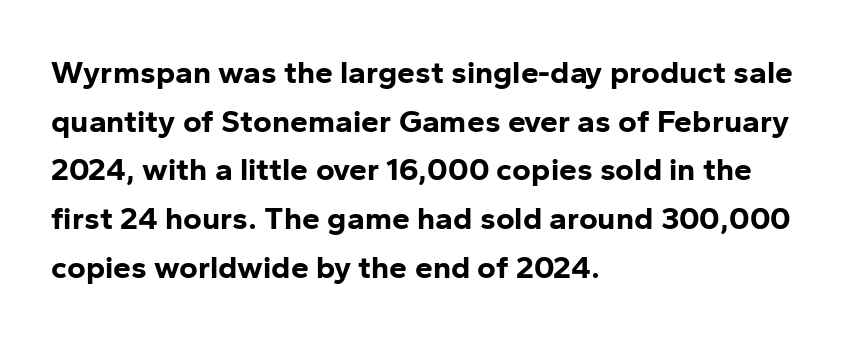
{"serif": "no", "italic": "no", "bold": "yes", "weight": "bold", "width": "normal", "stroke_contrast": "low", "x_height": "medium", "monospaced": "no", "underline": "no", "align": "left", "line_spacing": "normal", "line_spacing_ratio": 1.52, "letter_spacing": "normal", "letter_spacing_em": 0.0, "glyph_px": 32}
